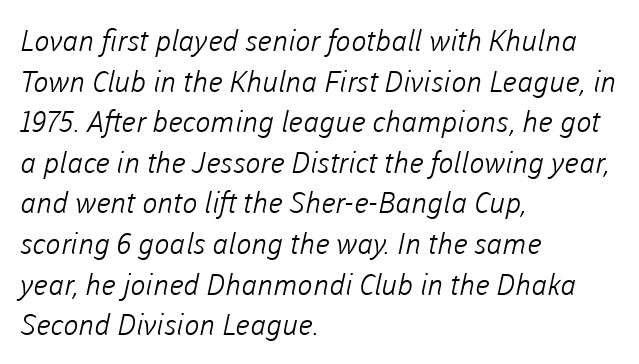
Q: Is the text bold? A: No.
Q: Is the typeface a serif or a sans-serif typeface? A: Sans-serif.
Q: Is the text underlined? A: No.
Q: How is the paragraph aligned? A: Left-aligned.
Q: Is the spacing between letters normal or unusually wide? A: Normal.
Q: Is the spacing between lines tight, normal or loose? A: Normal.
Q: Width (condensed, normal, or wide)? A: Normal.
Q: Stroke contrast? A: Low.
Q: x-height? A: Medium.
Q: Monospaced? A: No.
